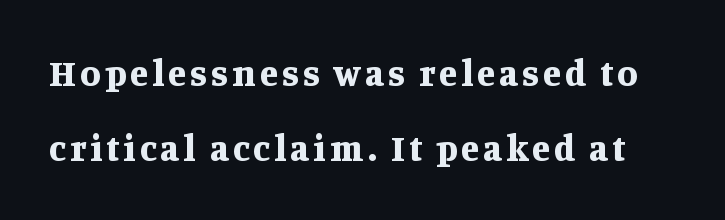
{"serif": "yes", "italic": "no", "bold": "yes", "weight": "bold", "width": "normal", "stroke_contrast": "medium", "x_height": "large", "monospaced": "no", "underline": "no", "line_spacing": "loose", "line_spacing_ratio": 2.03, "glyph_px": 37}
